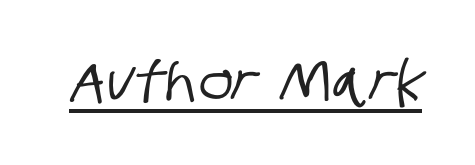
{"serif": "no", "width": "condensed", "stroke_contrast": "low", "x_height": "large", "monospaced": "no", "underline": "yes", "letter_spacing": "normal", "letter_spacing_em": 0.0, "glyph_px": 56}
